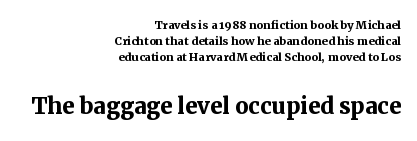
{"serif": "yes", "italic": "no", "bold": "yes", "weight": "semibold", "width": "normal", "stroke_contrast": "medium", "x_height": "medium", "monospaced": "no", "underline": "no", "align": "right", "line_spacing": "tight", "line_spacing_ratio": 1.06, "letter_spacing": "normal", "letter_spacing_em": 0.0, "larger_block": "second", "size_ratio": 2.0, "glyph_px": 30}
